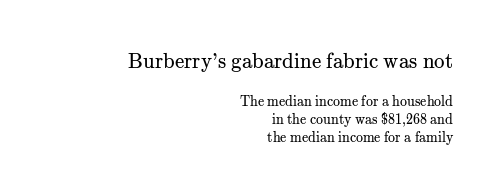
Baseline-to-baseline distance is the conventional proportion of letter height. Is this a heavy cut? Hardly; it is regular or lighter. Notice how the stems are strictly vertical — no italics here. The space beneath each line is pristine and unruled. Does the bottom block carry the larger type? No, the top block does.
